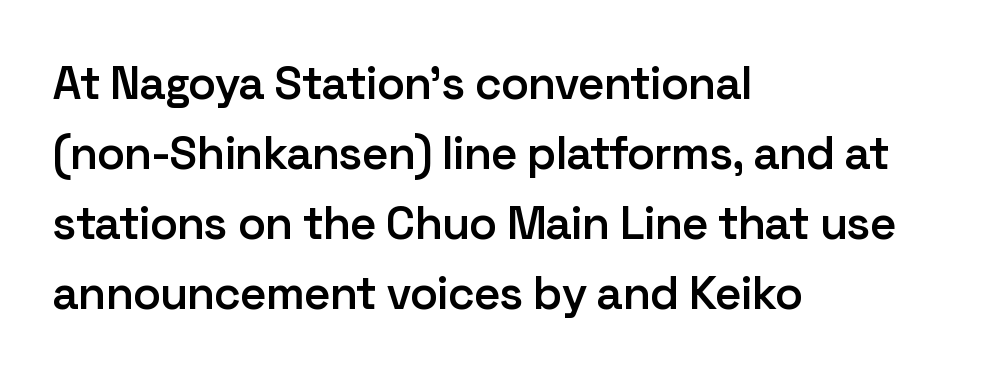
{"serif": "no", "italic": "no", "bold": "semi", "weight": "semibold", "width": "normal", "stroke_contrast": "low", "x_height": "medium", "monospaced": "no", "underline": "no", "align": "left", "line_spacing": "normal", "line_spacing_ratio": 1.52, "letter_spacing": "normal", "letter_spacing_em": 0.0, "glyph_px": 46}
